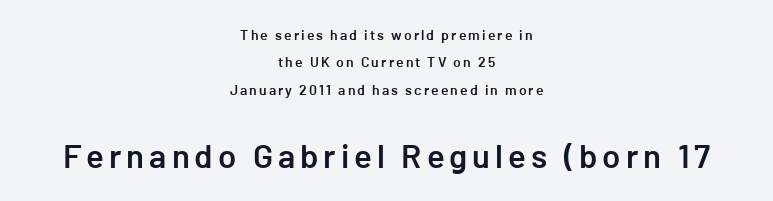
Visually, the bottom section dominates because its glyphs are scaled up. Horizontal bands of white between lines are thick stripes. As a designer I'd log this as weight 600, semibold. The setting favours the middle, as headings and verse often do. The string is rendered with underlining switched off.
